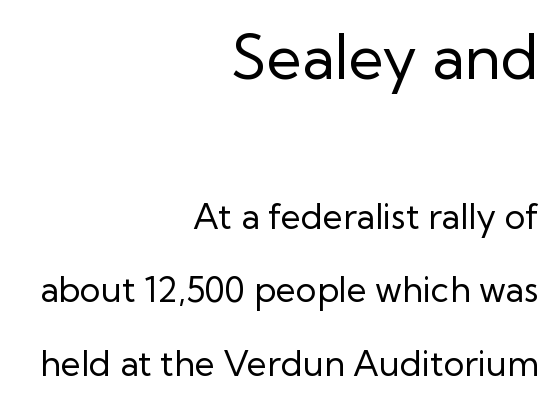
{"serif": "no", "italic": "no", "bold": "no", "weight": "regular", "width": "normal", "stroke_contrast": "low", "x_height": "medium", "monospaced": "no", "underline": "no", "align": "right", "line_spacing": "loose", "line_spacing_ratio": 2.09, "letter_spacing": "normal", "letter_spacing_em": 0.0, "larger_block": "first", "size_ratio": 1.74, "glyph_px": 61}
